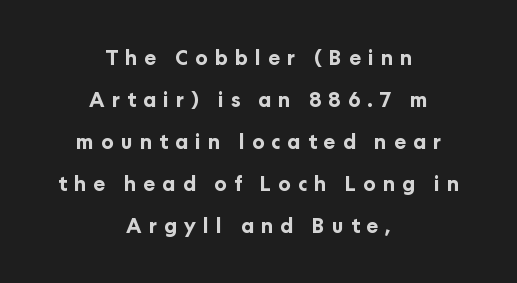
Q: Is the text bold? A: Yes.
Q: Is the text italic (slanted)? A: No, it is upright.
Q: Is the text underlined? A: No.
Q: How is the paragraph aligned? A: Centered.
Q: Is the spacing between letters normal or unusually wide? A: Unusually wide.
Q: Is the spacing between lines tight, normal or loose? A: Loose.
